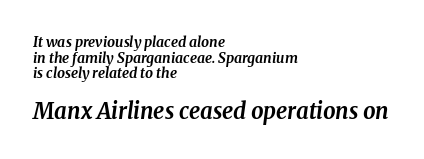
The typesetting leans heavy: a genuine bold. Descender tails drop into unmarked territory. The letters are slanted; this is an italic face. Between one letter and the next there's only the usual sliver of space.
